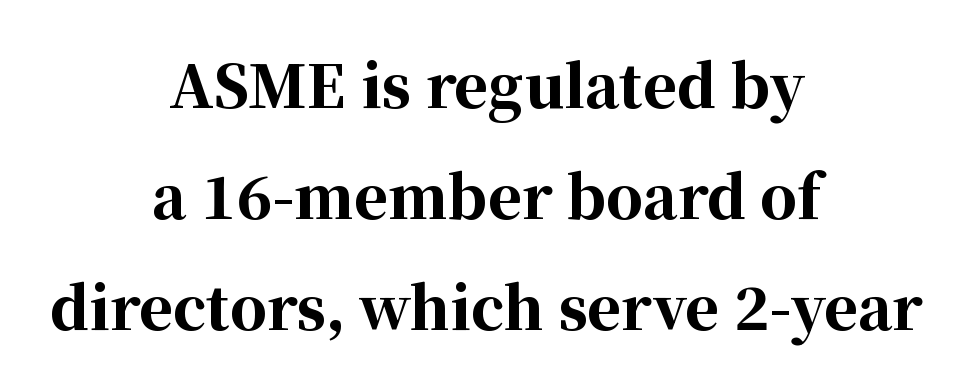
To sum up the face: it has serifs. Posture: upright roman. The horizontal fit of the characters is conventional and even. The rag falls on both sides of this text block equally. Summary of weight: heavy, a full bold. A typesetter would call this leading open, well beyond the default.
